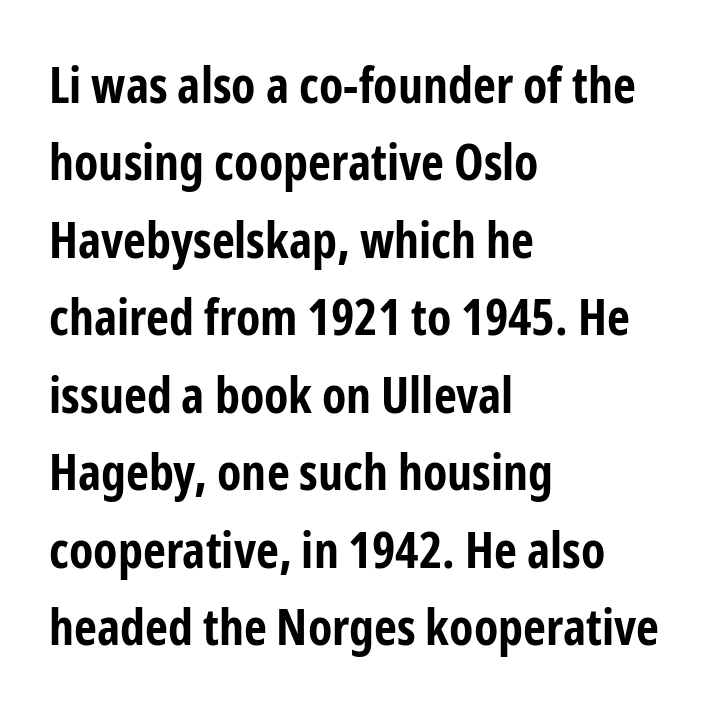
The image shows 50 px bold, condensed sans-serif type, upright; set left-aligned, normal line spacing (1.55x), normal letter spacing, not underlined; low stroke contrast and a medium x-height.
